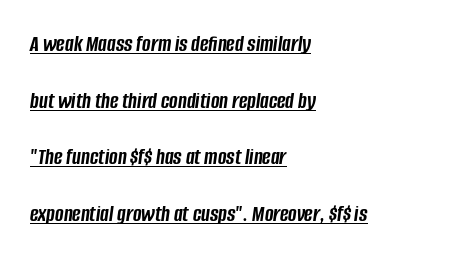
{"italic": "yes", "lean": "right", "slant_degrees": 8, "bold": "yes", "underline": "yes", "align": "left", "line_spacing": "loose", "line_spacing_ratio": 2.46, "letter_spacing": "normal", "letter_spacing_em": 0.0, "glyph_px": 23}
